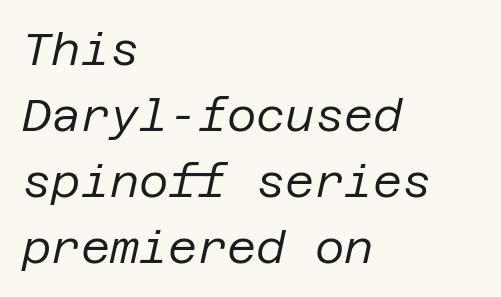
Q: Is the text bold? A: No.
Q: Is the text italic (slanted)? A: Yes, it leans right by about 12 degrees.
Q: Is the text underlined? A: No.
Q: How is the paragraph aligned? A: Left-aligned.
Q: Is the spacing between letters normal or unusually wide? A: Normal.
Q: Is the spacing between lines tight, normal or loose? A: Normal.
Q: Width (condensed, normal, or wide)? A: Normal.
Q: Stroke contrast? A: Low.
Q: x-height? A: Large.
